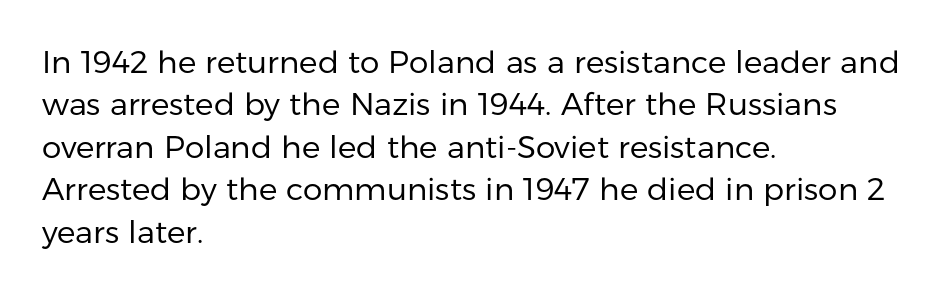
Nope, no serifs anywhere on these letters. Notice how descenders clear the ascenders below comfortably — that's standard leading. Letters have the restrained weight of plain body copy at most. Just letters on the line, the space beneath them empty.
